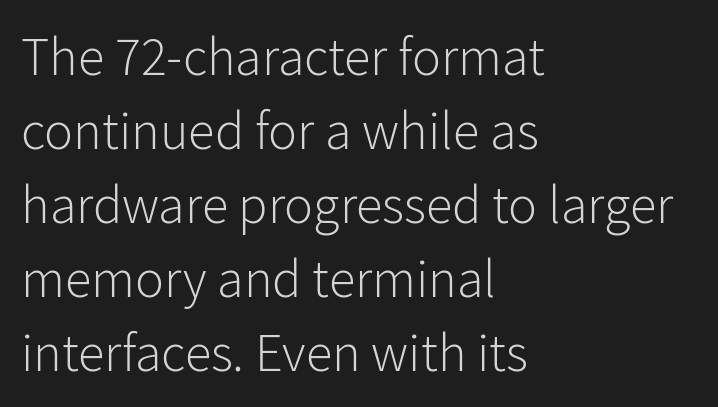
Q: Is the text bold? A: No.
Q: Is the text italic (slanted)? A: No, it is upright.
Q: Is the typeface a serif or a sans-serif typeface? A: Sans-serif.
Q: Is the text underlined? A: No.
Q: How is the paragraph aligned? A: Left-aligned.
Q: Is the spacing between letters normal or unusually wide? A: Normal.
Q: Is the spacing between lines tight, normal or loose? A: Normal.
Q: Width (condensed, normal, or wide)? A: Normal.
Q: Stroke contrast? A: Low.
Q: x-height? A: Medium.
Q: Monospaced? A: No.
